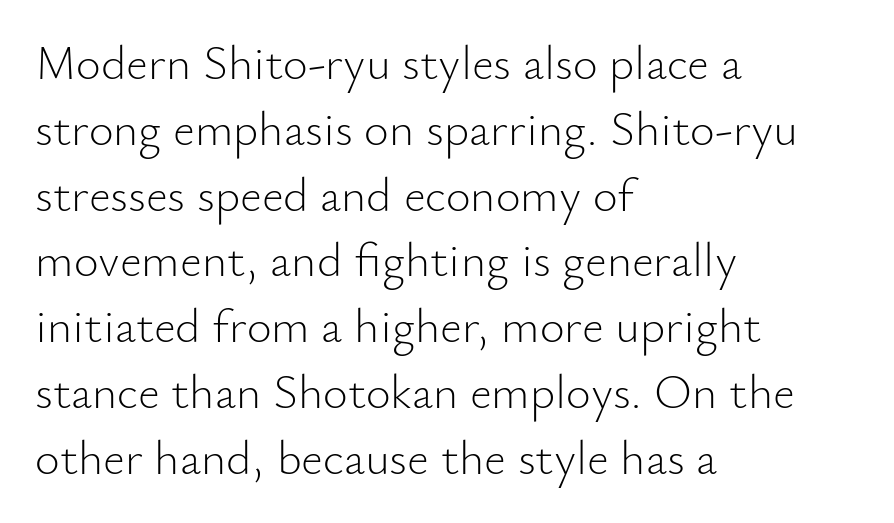
Quick note: not italic, upright. The passage shown is typeset with a sans-serif family. Varying glyph widths throughout — classic text-font behaviour. The cut favours lightness, reaching ordinary text weight at its darkest. Where is the straight margin? On the left.
